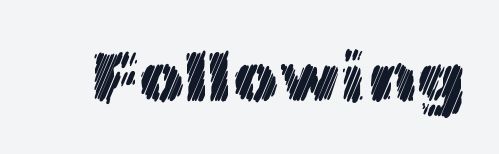
The image shows 73 px text type, upright; set normal letter spacing, not underlined; a medium x-height.
